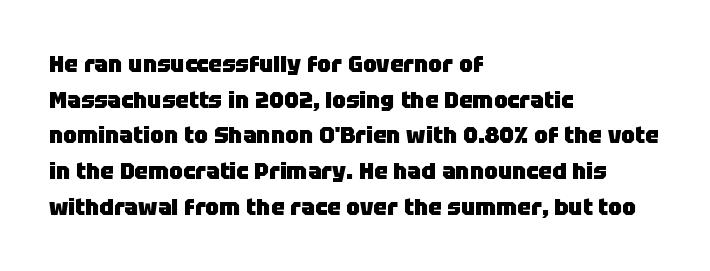
Is the block centered? No — it sits flush against the left margin. A full-strength bold gives these letters their thick strokes. The zone under the glyphs is completely vacant. This sample uses an upright cut, with every glyph sitting square on the baseline. The passage shown has conventional tracking throughout. The line-height multiplier appears to be the usual default.
